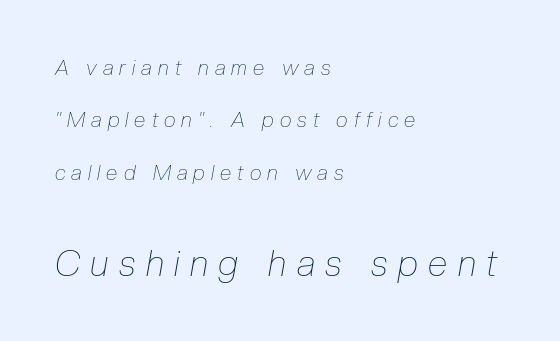
Q: Is the text bold? A: No.
Q: Is the text italic (slanted)? A: Yes, it leans right by about 10 degrees.
Q: Is the text underlined? A: No.
Q: How is the paragraph aligned? A: Left-aligned.
Q: Is the spacing between letters normal or unusually wide? A: Unusually wide.
Q: Is the spacing between lines tight, normal or loose? A: Loose.
Q: Which block of text is set in a larger size, the first (top) or the second (bottom)? A: The second (bottom) one.
Q: Width (condensed, normal, or wide)? A: Condensed.
Q: Stroke contrast? A: Low.
Q: x-height? A: Medium.
Q: Monospaced? A: No.
